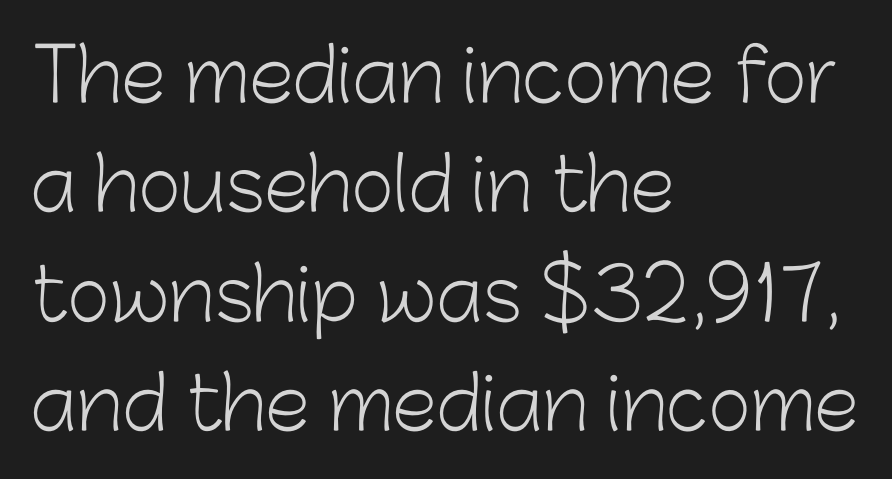
{"serif": "no", "italic": "no", "bold": "no", "weight": "light", "width": "normal", "stroke_contrast": "low", "x_height": "medium", "monospaced": "no", "underline": "no", "align": "left", "line_spacing": "normal", "line_spacing_ratio": 1.5, "letter_spacing": "normal", "letter_spacing_em": 0.0, "glyph_px": 73}
